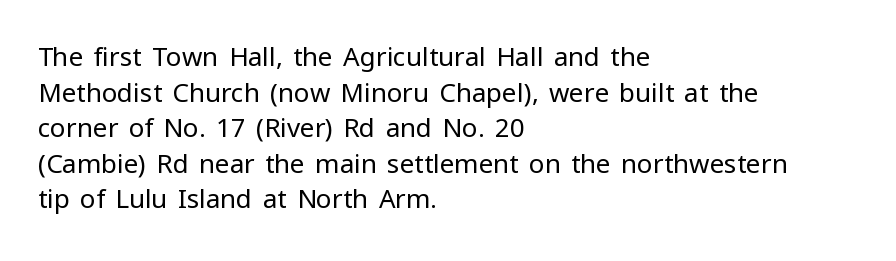
The line texture is even and compact thanks to regular tracking. Honestly, the row spacing looks completely unremarkable. Every row of glyphs begins at an identical x-position on the left. The letters stand straight up with perfectly vertical stems. Stroke thickness stays within the range of a standard reading face or lighter. Unmarked baselines from the first word to the last.
